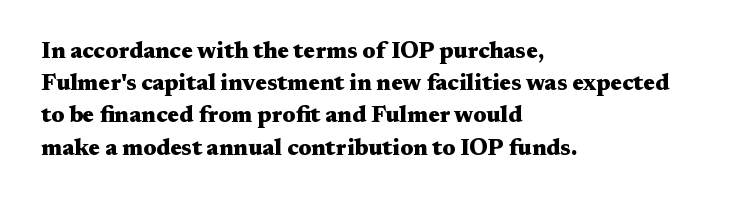
The image shows 23 px bold type, upright; set left-aligned, normal line spacing (1.4x), normal letter spacing, not underlined.
